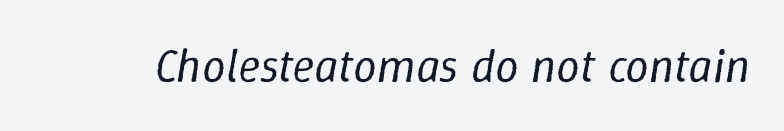
The image shows 47 px regular-weight type, italic (leaning right); set normal letter spacing, not underlined; low stroke contrast and a medium x-height.
